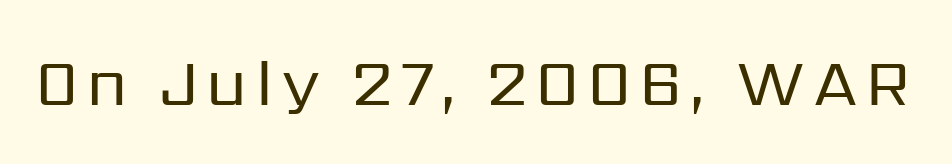
These lines were composed using upright roman letters. Each letter keeps its own natural width here, so spacing adapts to shape. Check where the strokes stop: nothing finishes them off — pure sans. These glyphs show unthickened strokes, regular width or finer. The strip under each line holds only bare page.
